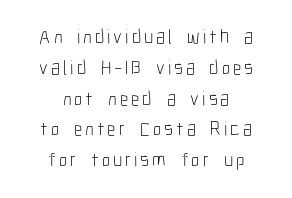
The image shows 20 px text type, upright; set centered, normal line spacing (1.54x), not underlined.
